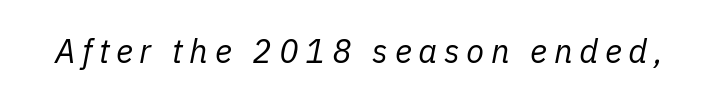
{"italic": "yes", "lean": "right", "slant_degrees": 11, "bold": "no", "weight": "regular", "width": "normal", "stroke_contrast": "low", "x_height": "medium", "monospaced": "no", "underline": "no", "letter_spacing": "wide", "letter_spacing_em": 0.2, "glyph_px": 33}
